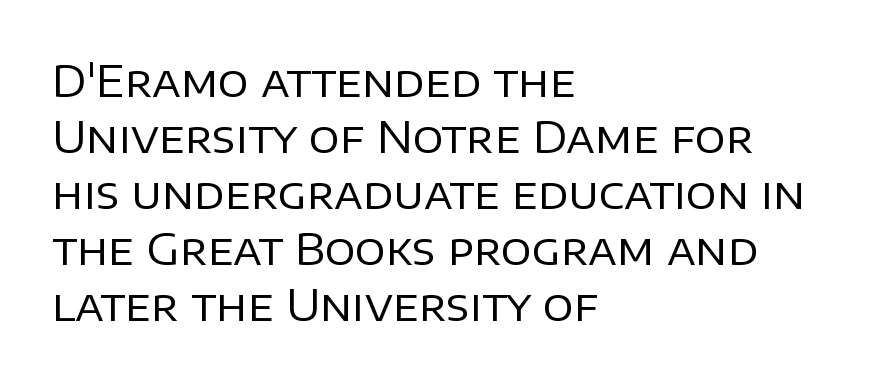
The image shows 43 px regular-weight sans-serif type, upright; set left-aligned, normal line spacing (1.3x), normal letter spacing, not underlined; low stroke contrast and a large x-height.
